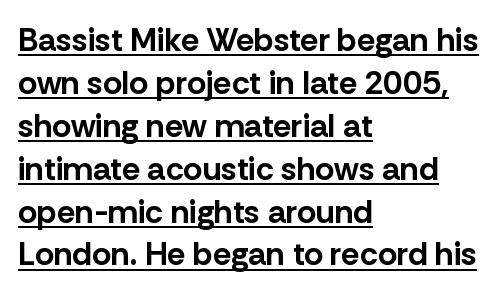
{"serif": "no", "italic": "no", "bold": "yes", "weight": "bold", "width": "normal", "stroke_contrast": "low", "x_height": "medium", "monospaced": "no", "underline": "yes", "align": "left", "line_spacing": "normal", "line_spacing_ratio": 1.3, "letter_spacing": "normal", "letter_spacing_em": 0.0, "glyph_px": 33}
